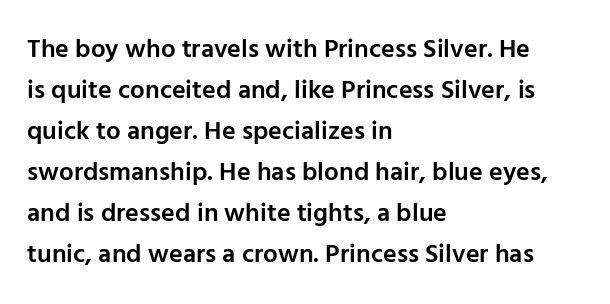
Bold? Not quite — semibold, heavier than regular but stopping short. In CSS terms this would be text-align: left. Does extra space separate the letters? No, they use regular spacing. How would I describe the line gaps? Plain and ordinary. Unlike italic type, these characters show no tilt at all. Honestly, there is no underline to notice here at all.
